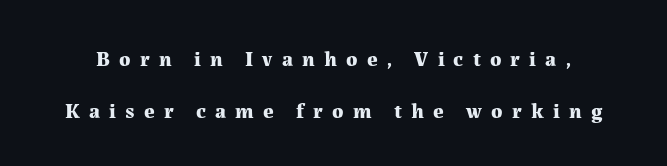
The image shows 21 px bold type, upright; set loose line spacing (2.47x), unusually wide letter spacing (+0.44 em), not underlined.
